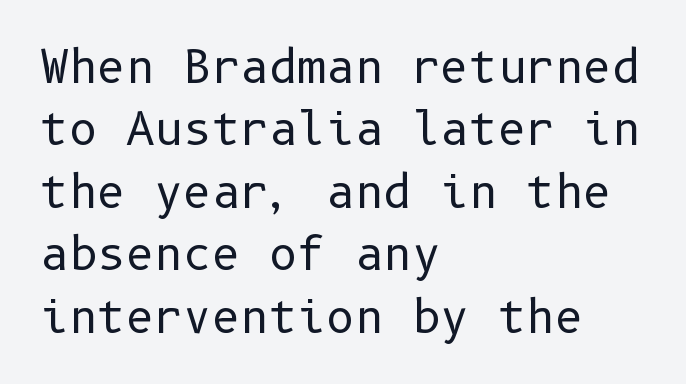
The image shows 44 px regular-weight sans-serif type, upright; set left-aligned, normal line spacing (1.42x), normal letter spacing, not underlined; low stroke contrast and a medium x-height.
